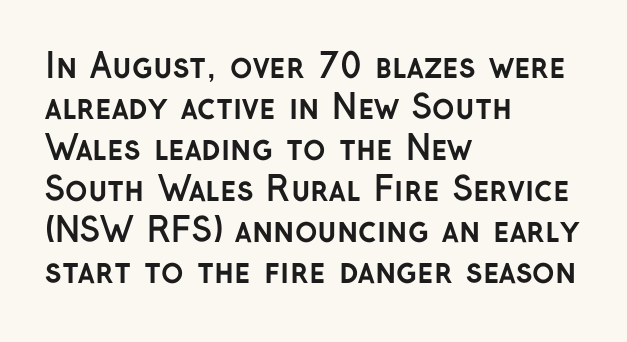
The image shows 33 px semibold sans-serif type, upright; set left-aligned, line spacing 1.24x, normal letter spacing, not underlined; low stroke contrast and a medium x-height.
